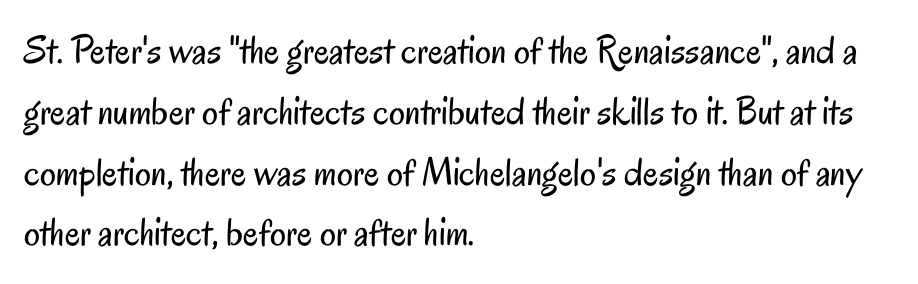
Q: Is the text bold? A: No.
Q: Is the text italic (slanted)? A: No, it is upright.
Q: Is the typeface a serif or a sans-serif typeface? A: Sans-serif.
Q: Is the text underlined? A: No.
Q: How is the paragraph aligned? A: Left-aligned.
Q: Is the spacing between letters normal or unusually wide? A: Normal.
Q: Is the spacing between lines tight, normal or loose? A: Normal.
Q: Width (condensed, normal, or wide)? A: Condensed.
Q: Stroke contrast? A: Low.
Q: x-height? A: Small.
Q: Monospaced? A: No.
